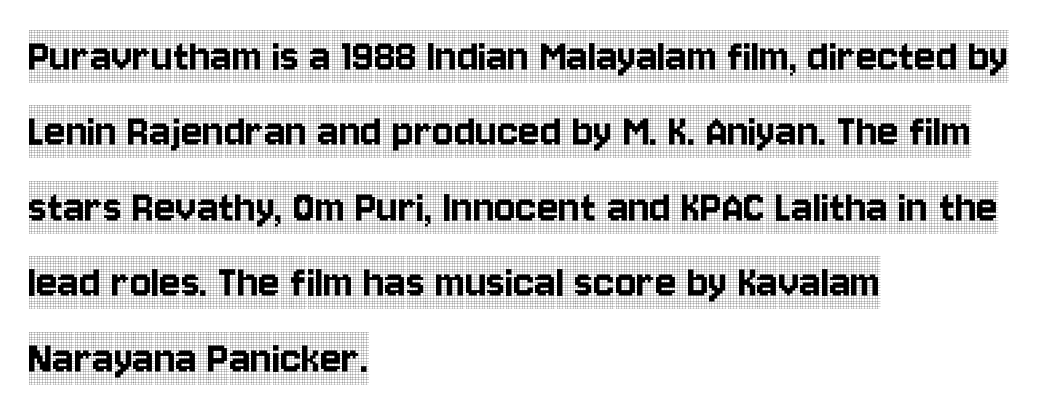
How are the letters spaced? Ordinarily, with no added tracking. The face used here is seriffed, in the tradition of book romans. Quick note: interline space is typical. These lines are rendered in a variable-pitch font. Beneath every word, the page is bare. Upright lettering throughout.
